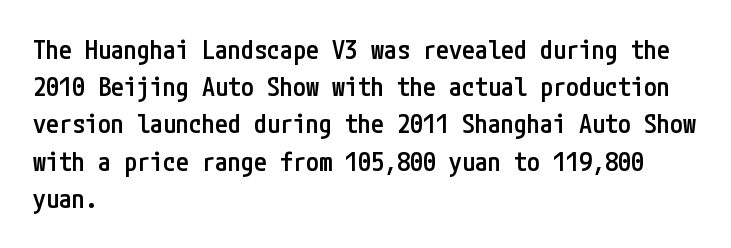
{"italic": "no", "bold": "semi", "underline": "no", "align": "left", "line_spacing": "normal", "line_spacing_ratio": 1.43, "letter_spacing": "normal", "letter_spacing_em": 0.0, "glyph_px": 26}
